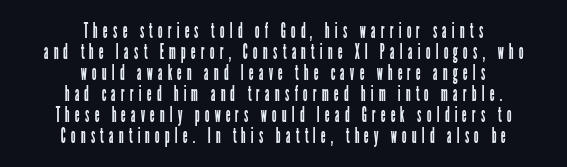
Ascenders rise straight up at ninety degrees. On a weight scale, this lands at 450 or below. Tracking here is generous; glyphs stand well apart from one another. Underlining? Definitely not there. The designer dialed line spacing down below the default. Alignment: centered.
